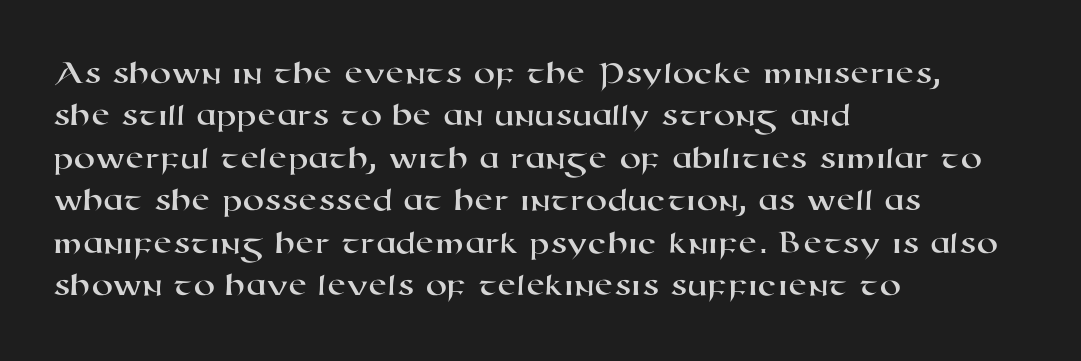
{"serif": "no", "width": "wide", "stroke_contrast": "high", "x_height": "medium", "monospaced": "no", "underline": "no", "align": "left", "line_spacing": "normal", "line_spacing_ratio": 1.25, "letter_spacing": "normal", "letter_spacing_em": 0.0, "glyph_px": 34}
